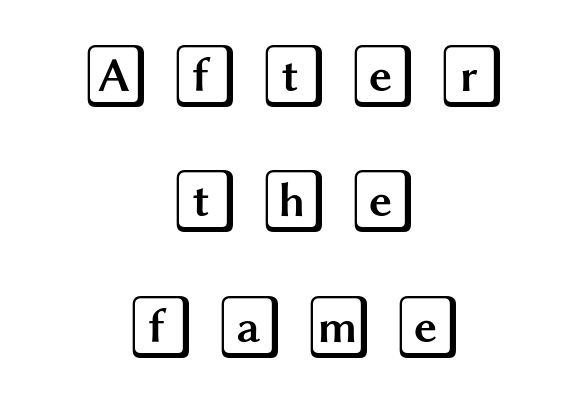
Q: Is the text italic (slanted)? A: No, it is upright.
Q: Is the text underlined? A: No.
Q: How is the paragraph aligned? A: Centered.
Q: Is the spacing between letters normal or unusually wide? A: Unusually wide.
Q: Is the spacing between lines tight, normal or loose? A: Loose.
Q: Width (condensed, normal, or wide)? A: Wide.
Q: x-height? A: Large.
